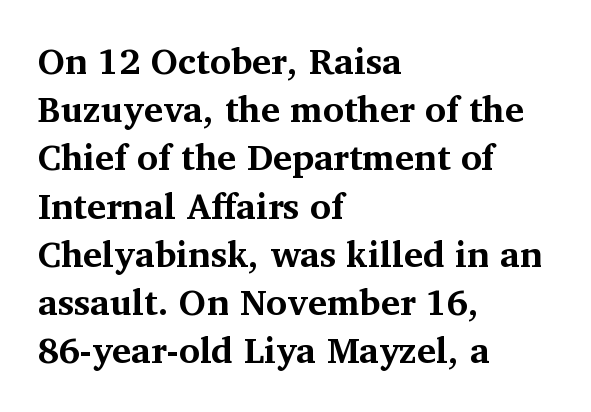
{"serif": "yes", "italic": "no", "bold": "yes", "weight": "bold", "width": "normal", "stroke_contrast": "medium", "x_height": "medium", "monospaced": "no", "underline": "no", "align": "left", "line_spacing": "normal", "line_spacing_ratio": 1.34, "letter_spacing": "normal", "letter_spacing_em": 0.0, "glyph_px": 36}
